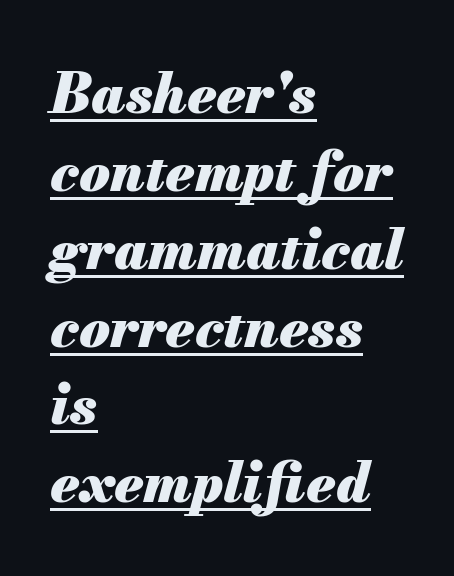
Q: Is the text bold? A: Yes.
Q: Is the text italic (slanted)? A: Yes, it leans right by about 13 degrees.
Q: Is the text underlined? A: Yes.
Q: How is the paragraph aligned? A: Left-aligned.
Q: Is the spacing between letters normal or unusually wide? A: Normal.
Q: Is the spacing between lines tight, normal or loose? A: Normal.
Q: Width (condensed, normal, or wide)? A: Normal.
Q: Stroke contrast? A: Medium.
Q: x-height? A: Small.
Q: Monospaced? A: No.
